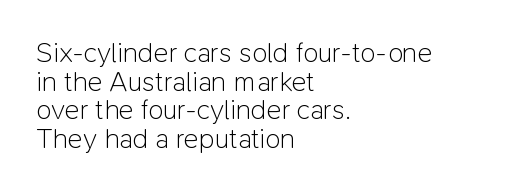
{"serif": "no", "italic": "no", "bold": "no", "weight": "light", "width": "normal", "stroke_contrast": "low", "x_height": "medium", "monospaced": "no", "underline": "no", "align": "left", "line_spacing": "tight", "line_spacing_ratio": 1.02, "letter_spacing": "normal", "letter_spacing_em": 0.0, "glyph_px": 28}
